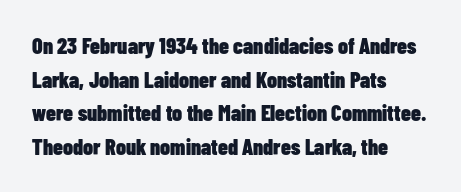
Q: Is the text bold? A: Yes.
Q: Is the text italic (slanted)? A: No, it is upright.
Q: Is the text underlined? A: No.
Q: How is the paragraph aligned? A: Left-aligned.
Q: Is the spacing between letters normal or unusually wide? A: Normal.
Q: Is the spacing between lines tight, normal or loose? A: Normal.
